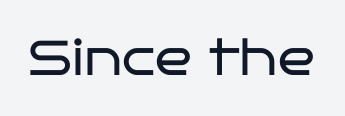
Q: Is the text bold? A: No.
Q: Is the text italic (slanted)? A: No, it is upright.
Q: Is the typeface a serif or a sans-serif typeface? A: Sans-serif.
Q: Is the text underlined? A: No.
Q: Is the spacing between letters normal or unusually wide? A: Normal.
Q: Width (condensed, normal, or wide)? A: Wide.
Q: Stroke contrast? A: Low.
Q: x-height? A: Large.
Q: Monospaced? A: No.
